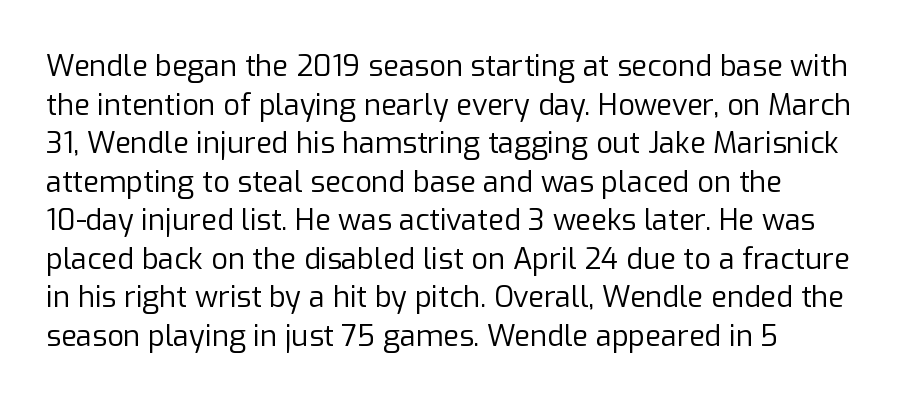
{"serif": "no", "italic": "no", "bold": "no", "weight": "regular", "width": "normal", "stroke_contrast": "low", "x_height": "medium", "monospaced": "no", "underline": "no", "align": "left", "line_spacing": "normal", "line_spacing_ratio": 1.33, "letter_spacing": "normal", "letter_spacing_em": 0.0, "glyph_px": 29}
